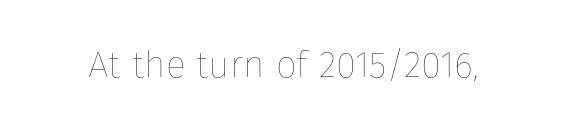
The image shows 37 px thin type, upright; set normal letter spacing, not underlined; low stroke contrast and a medium x-height.
